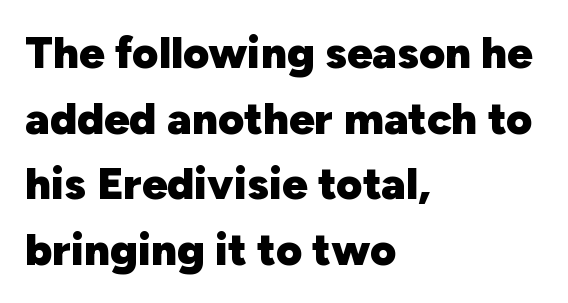
The image shows 45 px heavy sans-serif type, upright; set left-aligned, normal line spacing (1.46x), normal letter spacing, not underlined; low stroke contrast and a medium x-height.
